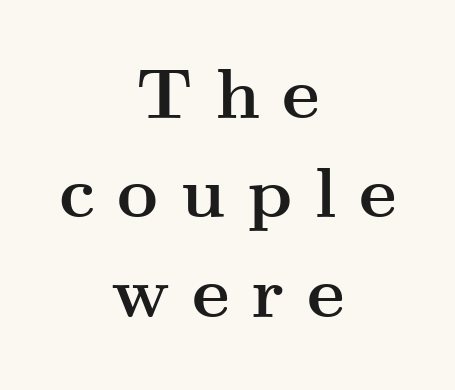
Stroke thickness is high; the sample reads as a true bold. Just letters on the line, the space beneath them empty. Regarding leading, the lines here are spaced in the standard way. Unlike a clean sans, this face finishes its strokes with serifs. If you folded the block vertically in half, each line would mirror itself in length.
